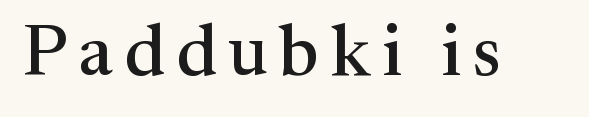
{"serif": "yes", "italic": "no", "width": "normal", "stroke_contrast": "medium", "x_height": "medium", "monospaced": "no", "underline": "no", "glyph_px": 72}
